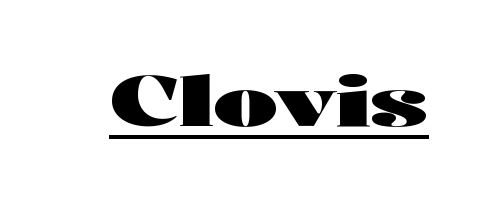
Q: Is the text bold? A: Yes.
Q: Is the text italic (slanted)? A: No, it is upright.
Q: Is the typeface a serif or a sans-serif typeface? A: Serif.
Q: Is the text underlined? A: Yes.
Q: Is the spacing between letters normal or unusually wide? A: Normal.
Q: Width (condensed, normal, or wide)? A: Wide.
Q: Stroke contrast? A: High.
Q: x-height? A: Medium.
Q: Monospaced? A: No.
